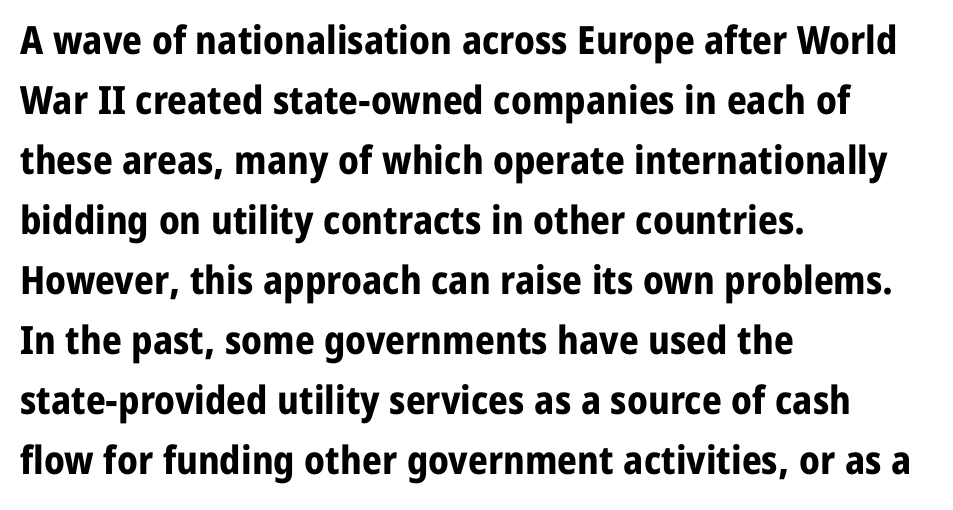
{"serif": "no", "italic": "no", "bold": "yes", "weight": "bold", "width": "normal", "stroke_contrast": "low", "x_height": "medium", "monospaced": "no", "underline": "no", "align": "left", "line_spacing": "normal", "line_spacing_ratio": 1.54, "letter_spacing": "normal", "letter_spacing_em": 0.0, "glyph_px": 39}
